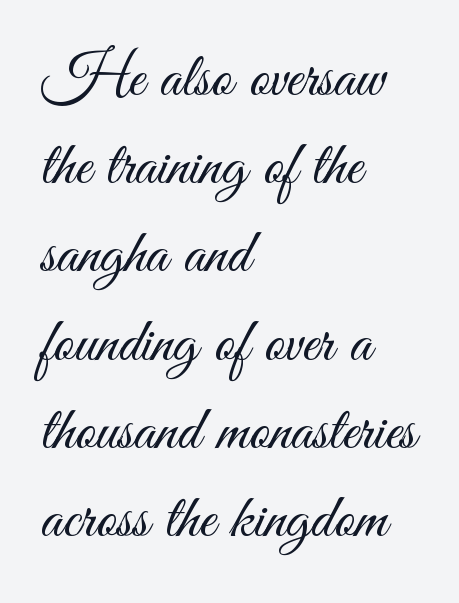
Serifs: no, the terminals of the letterforms are clean. The characters are drawn with everyday or finer stroke widths. Underlining? Definitely not there. Typeset ragged right — the left edge is the straight one. Proportional: the letters do not fall into vertical columns. Between one letter and the next there's only the usual sliver of space.
